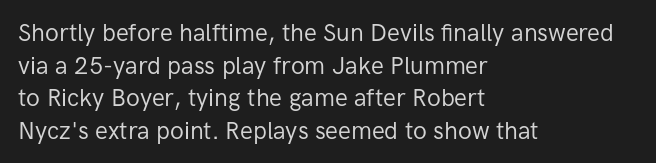
{"italic": "no", "bold": "no", "underline": "no", "align": "left", "line_spacing": "normal", "line_spacing_ratio": 1.36, "letter_spacing": "normal", "letter_spacing_em": 0.0, "glyph_px": 24}
